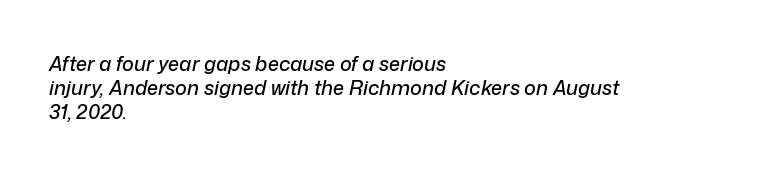
{"italic": "yes", "lean": "right", "slant_degrees": 12, "underline": "no", "align": "left", "line_spacing_ratio": 1.2, "letter_spacing": "normal", "letter_spacing_em": 0.0, "glyph_px": 20}
